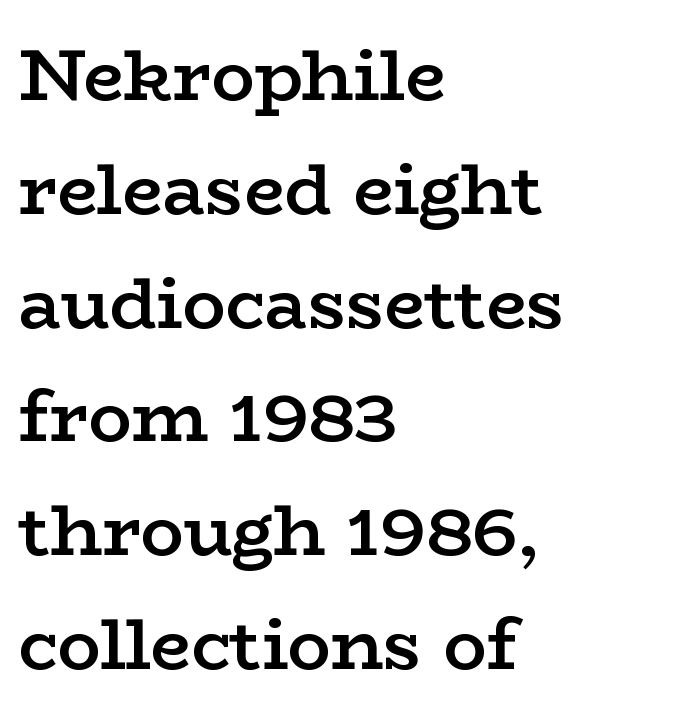
You could call the tracking neutral — neither tight nor loose. The passage shown is typed in a proportional face where columns would drift. Summary of vertical rhythm: regular, with standard interline spacing. Its strokes are somewhat broadened, the hallmark of semibold type.
